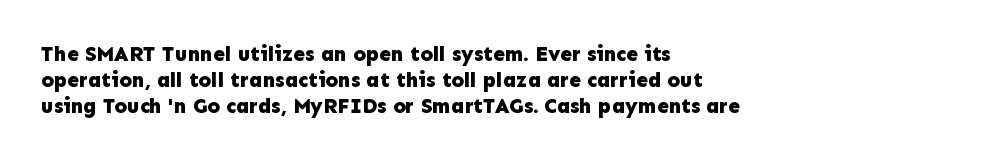
The strokes are fattened all the way to bold. Visually the block forms a straight wall on the left and a jagged coastline on the right. A typesetter would mark this as roman, not italic. The words here are not underlined.
